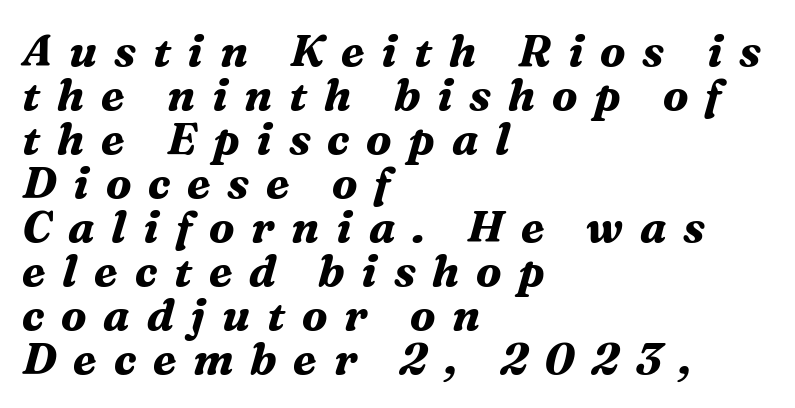
The image shows 44 px bold serif type, italic (leaning right); set left-aligned, tight line spacing (1.0x), unusually wide letter spacing (+0.38 em), not underlined; medium stroke contrast and a medium x-height.
